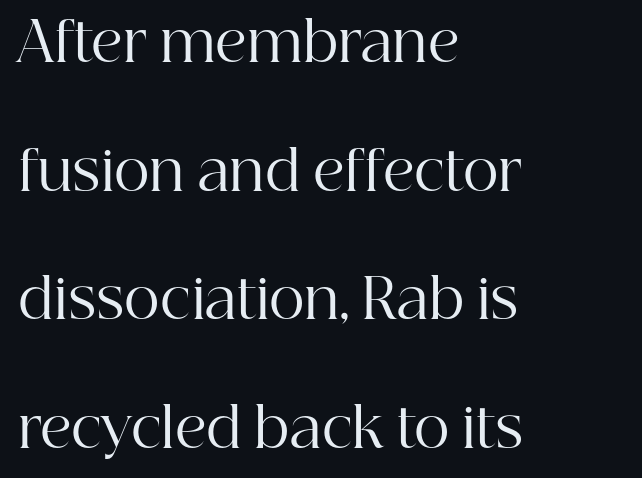
The image shows 55 px regular-weight serif type, upright; set left-aligned, loose line spacing (2.34x), normal letter spacing, not underlined; high stroke contrast and a medium x-height.
